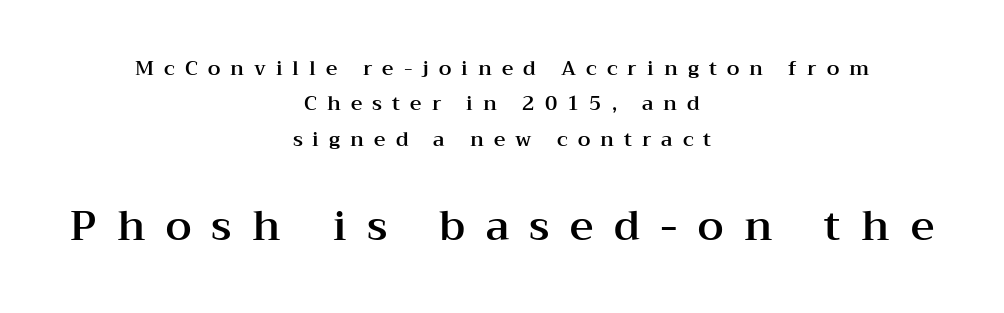
Q: Is the text italic (slanted)? A: No, it is upright.
Q: Is the typeface a serif or a sans-serif typeface? A: Serif.
Q: Is the text underlined? A: No.
Q: How is the paragraph aligned? A: Centered.
Q: Is the spacing between letters normal or unusually wide? A: Unusually wide.
Q: Which block of text is set in a larger size, the first (top) or the second (bottom)? A: The second (bottom) one.
Q: Width (condensed, normal, or wide)? A: Wide.
Q: Stroke contrast? A: Medium.
Q: x-height? A: Medium.
Q: Monospaced? A: No.
